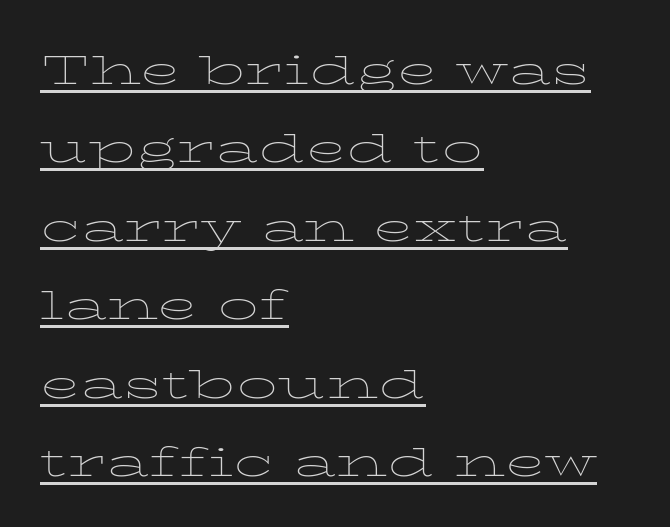
Q: Is the text bold? A: No.
Q: Is the text italic (slanted)? A: No, it is upright.
Q: Is the text underlined? A: Yes.
Q: How is the paragraph aligned? A: Left-aligned.
Q: Is the spacing between letters normal or unusually wide? A: Normal.
Q: Is the spacing between lines tight, normal or loose? A: Normal.
Q: Width (condensed, normal, or wide)? A: Wide.
Q: Stroke contrast? A: Low.
Q: x-height? A: Medium.
Q: Monospaced? A: No.
